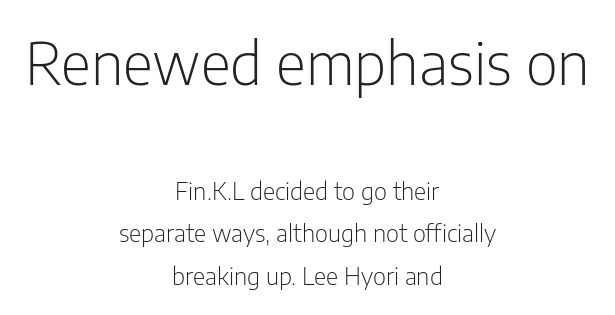
The image shows 59 px light, condensed sans-serif type, upright; set centered, line spacing 1.76x, normal letter spacing, not underlined; the first (top) block is 2.46x larger; low stroke contrast and a medium x-height.
